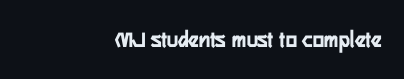
The gaps between neighbouring characters are ordinary and unremarkable. Ordinary non-slanted type is in use. The strip under each line holds only bare page. Line endings align vertically; line beginnings do not.
